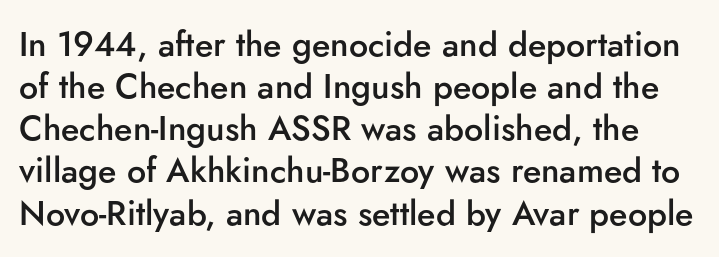
{"serif": "no", "italic": "no", "bold": "semi", "weight": "semibold", "width": "normal", "stroke_contrast": "low", "x_height": "small", "monospaced": "no", "underline": "no", "line_spacing_ratio": 1.24, "letter_spacing": "normal", "letter_spacing_em": 0.0, "glyph_px": 34}
